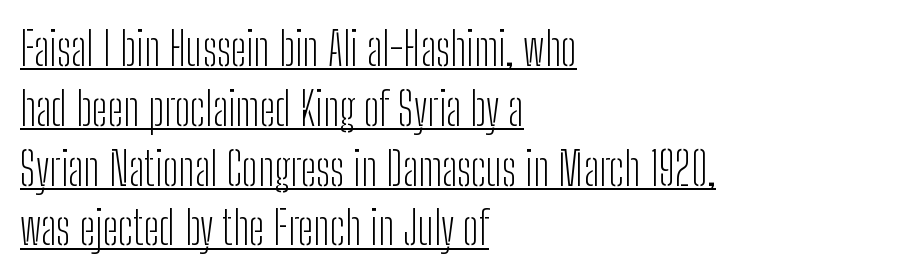
The image shows 46 px light, condensed sans-serif type, upright; set left-aligned, normal line spacing (1.3x), normal letter spacing, underlined; low stroke contrast and a medium x-height.
